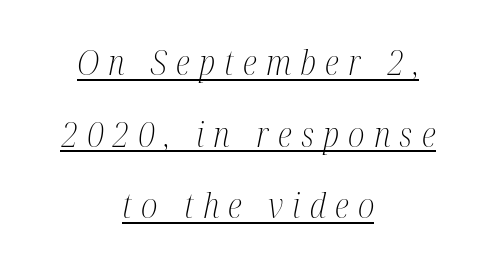
{"serif": "yes", "italic": "yes", "lean": "right", "slant_degrees": 12, "bold": "no", "weight": "light", "width": "condensed", "stroke_contrast": "medium", "x_height": "medium", "monospaced": "no", "underline": "yes", "align": "center", "line_spacing": "loose", "line_spacing_ratio": 2.11, "letter_spacing": "wide", "letter_spacing_em": 0.27, "glyph_px": 34}
